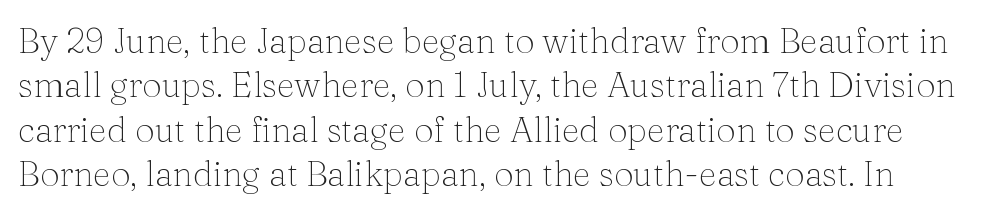
You could not count columns in this text — the font is proportionally spaced. Stem width sits at or under what a default text font uses. Small tapered or slab feet sit at the stroke ends, so this counts as serif. How are the letters spaced? Ordinarily, with no added tracking.
